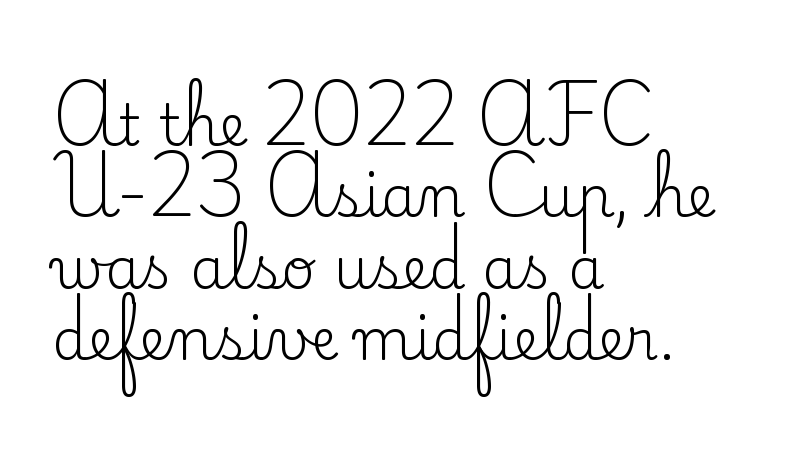
Q: Is the text bold? A: No.
Q: Is the text italic (slanted)? A: No, it is upright.
Q: Is the text underlined? A: No.
Q: How is the paragraph aligned? A: Left-aligned.
Q: Is the spacing between letters normal or unusually wide? A: Normal.
Q: Width (condensed, normal, or wide)? A: Normal.
Q: Stroke contrast? A: Low.
Q: x-height? A: Small.
Q: Monospaced? A: No.
